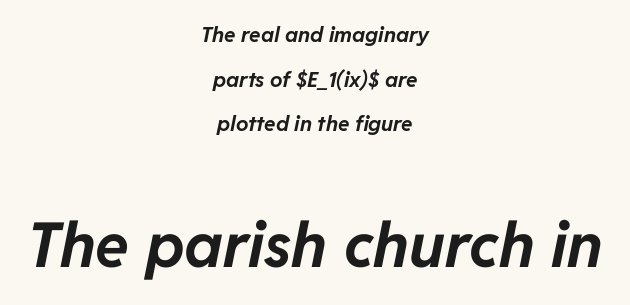
The image shows 62 px bold type, italic (leaning right); set centered, loose line spacing (2.13x), normal letter spacing, not underlined; the second (bottom) block is 2.95x larger; low stroke contrast and a medium x-height.
